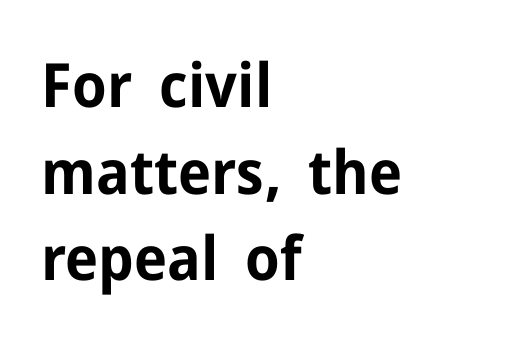
The image shows 61 px bold sans-serif type, upright; set left-aligned, normal line spacing (1.42x), normal letter spacing, not underlined; low stroke contrast and a medium x-height.
